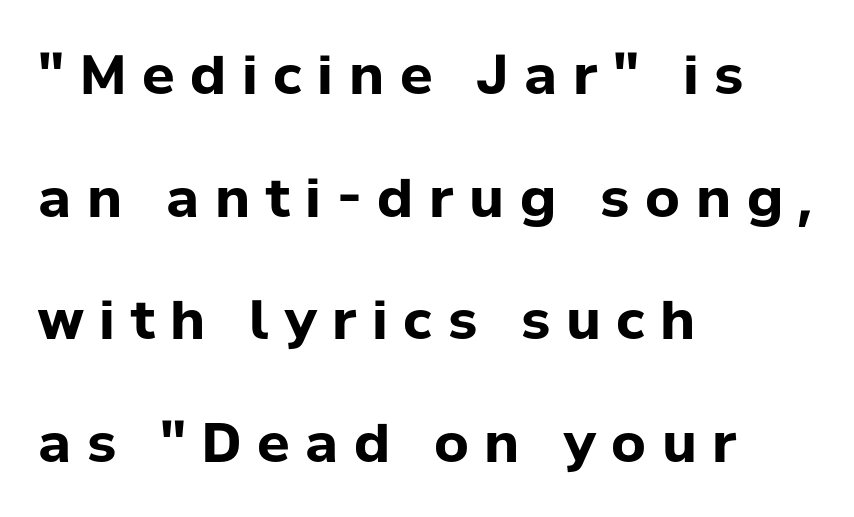
Observe the absence of serifs on each vertical stroke in this sample. Plenty of ink on the page — the face is bold. Varying glyph widths throughout — classic text-font behaviour. A typesetter would call this heavily tracked-out type. These lines are set flush left with a ragged right edge. One glance says open: line gaps are wider than usual.
